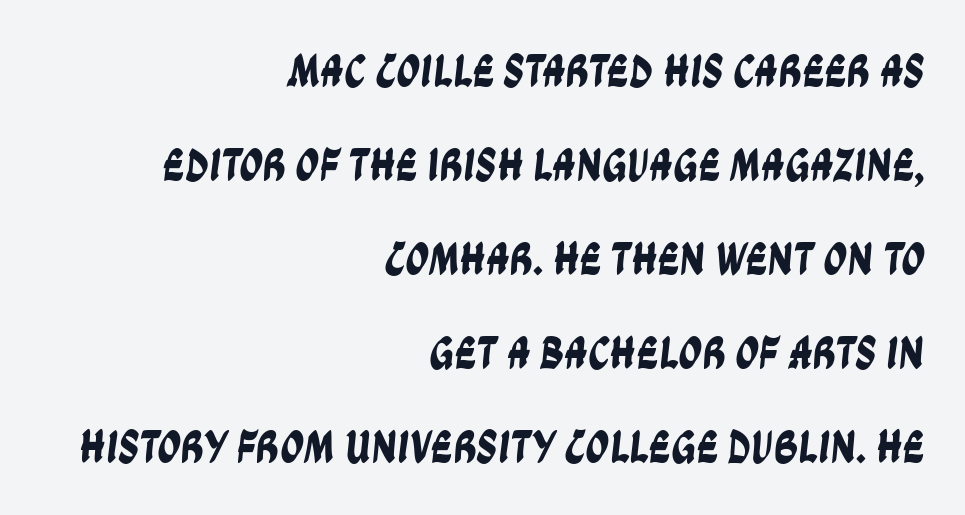
What kind of face is this? One without serifs — a sans. The block of text is sparse from top to bottom, with ample space between rows. This sample has the flowing, uneven cadence of proportional lettering. This rendering leaves character spacing at its baseline value. Type without underlining. Caption: multi-line text, flush right, ragged left.
